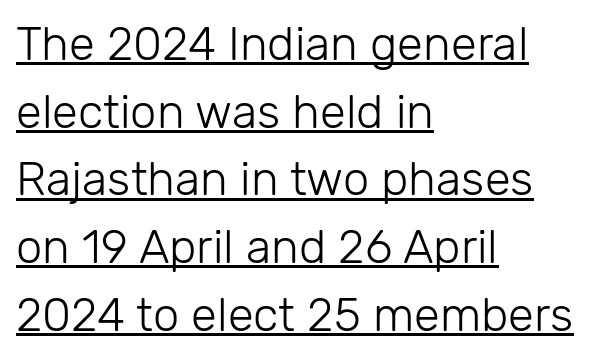
This reads as an unemphasized weight, regular at the heaviest. Regarding leading, the lines here are spaced in the standard way. In CSS terms this would be text-align: left. Look at the bottom of the vertical strokes: they stop flat, with no serifs. The letters sit at their default tracking, neither squeezed nor spread.
